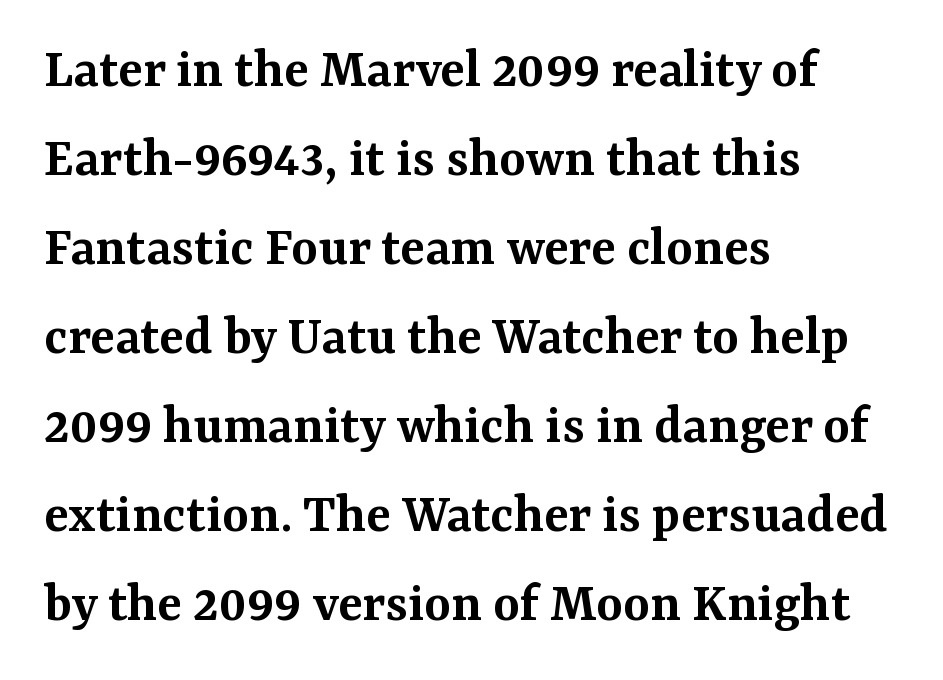
The image shows 57 px semibold serif type, upright; set left-aligned, normal line spacing (1.56x), normal letter spacing, not underlined; medium stroke contrast and a medium x-height.
